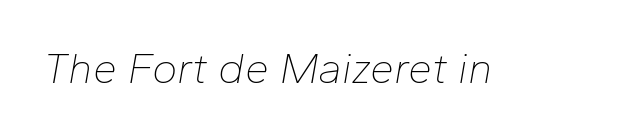
The whole block is typeset with a tilt. Default kerning and tracking; the words read as compact shapes. The words here are not underlined. Stems here are at most as thick as an everyday book face. Here the designer chose a conventional face with non-uniform glyph widths.
